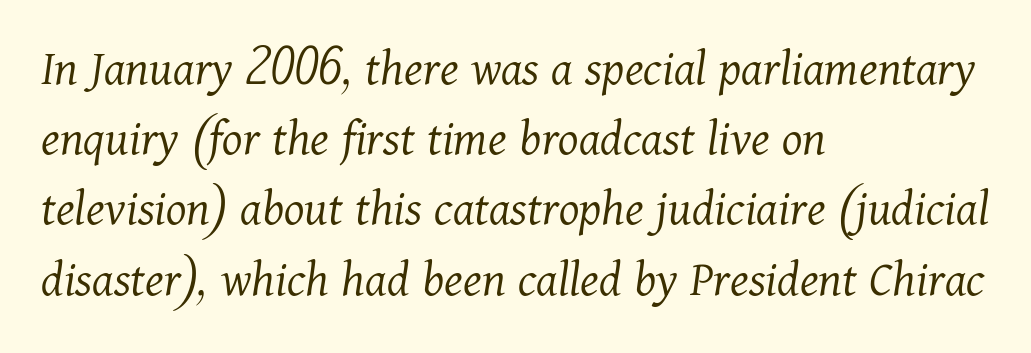
Decoration check: the copy has no underline. Proportional: the letters do not fall into vertical columns. Line starts are locked; line ends wander. The face looks like a standard text weight, possibly lighter. Notice how descenders clear the ascenders below comfortably — that's standard leading. Emphasis-style slanted type is in use.
